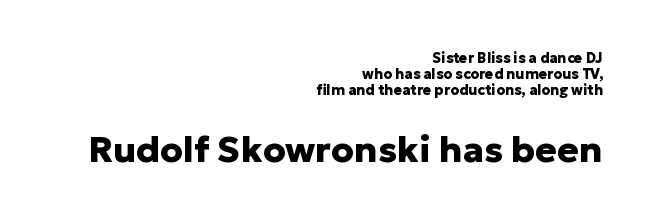
{"serif": "no", "italic": "no", "bold": "yes", "weight": "heavy", "width": "normal", "stroke_contrast": "low", "x_height": "medium", "monospaced": "no", "underline": "no", "align": "right", "line_spacing": "tight", "line_spacing_ratio": 1.15, "letter_spacing": "normal", "letter_spacing_em": 0.0, "larger_block": "second", "size_ratio": 2.57, "glyph_px": 36}
